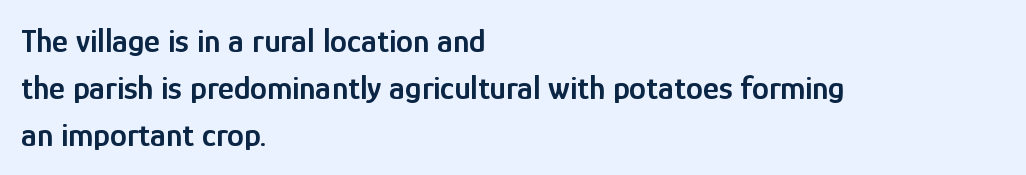
Q: Is the text bold? A: Semi-bold.
Q: Is the text italic (slanted)? A: No, it is upright.
Q: Is the typeface a serif or a sans-serif typeface? A: Sans-serif.
Q: Is the text underlined? A: No.
Q: How is the paragraph aligned? A: Left-aligned.
Q: Is the spacing between letters normal or unusually wide? A: Normal.
Q: Is the spacing between lines tight, normal or loose? A: Normal.
Q: Width (condensed, normal, or wide)? A: Condensed.
Q: Stroke contrast? A: Low.
Q: x-height? A: Medium.
Q: Monospaced? A: No.
